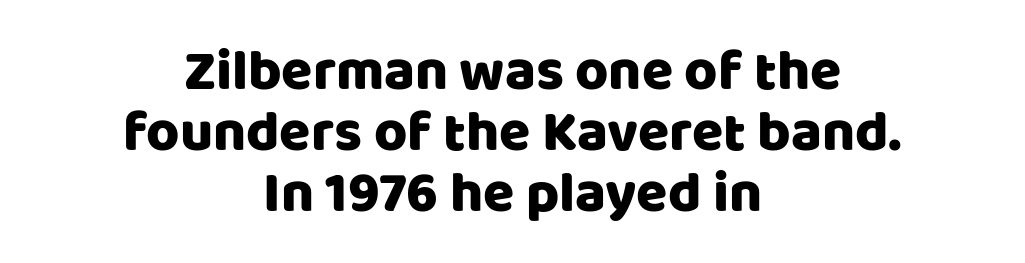
These lines are composed in type without serifs. These lines stack symmetrically, like a column narrowing and widening about its center. Tall strokes in this sample are plumb rather than angled. Bare-footed words on every line.
